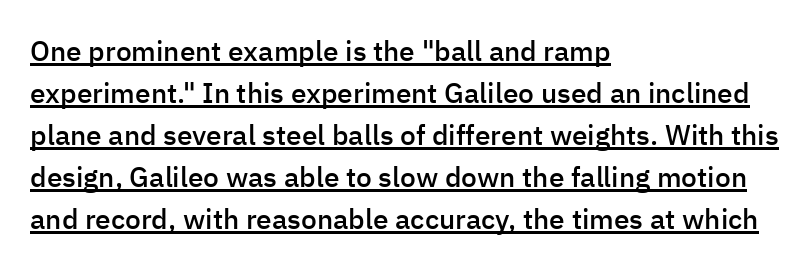
{"serif": "no", "italic": "no", "bold": "semi", "weight": "semibold", "width": "normal", "stroke_contrast": "low", "x_height": "medium", "monospaced": "no", "underline": "yes", "align": "left", "line_spacing": "normal", "line_spacing_ratio": 1.5, "letter_spacing": "normal", "letter_spacing_em": 0.0, "glyph_px": 28}
